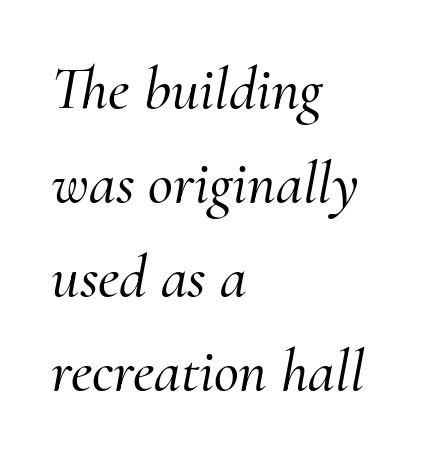
Compared with a centered layout, this one pins lines to the left instead. A typesetter would label this face a serif. The specimen omits any rule beneath the text block's lines. Tracking value appears to be zero — textbook default spacing. Style check: oblique. Leading matches the norm, producing a regular column.
